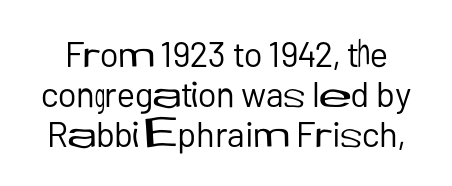
{"serif": "no", "italic": "no", "bold": "no", "weight": "regular", "width": "normal", "stroke_contrast": "low", "x_height": "medium", "monospaced": "no", "underline": "no", "line_spacing": "tight", "line_spacing_ratio": 1.14, "letter_spacing": "normal", "letter_spacing_em": 0.0, "glyph_px": 35}
